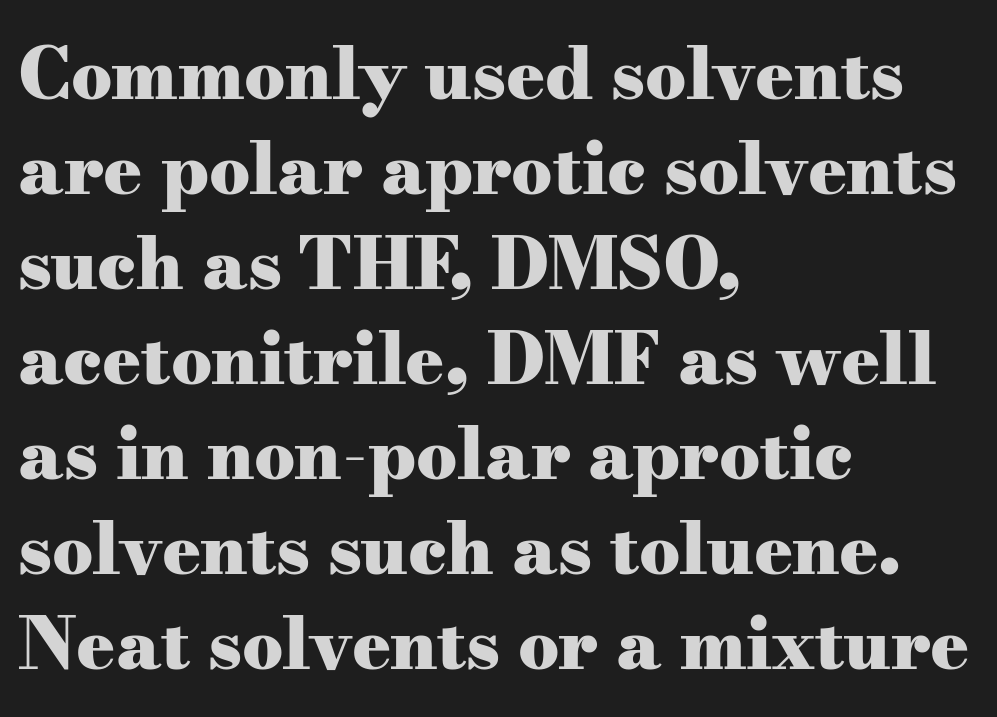
The image shows 72 px heavy, wide serif type, upright; set left-aligned, normal line spacing (1.32x), normal letter spacing, not underlined; medium stroke contrast and a small x-height.
